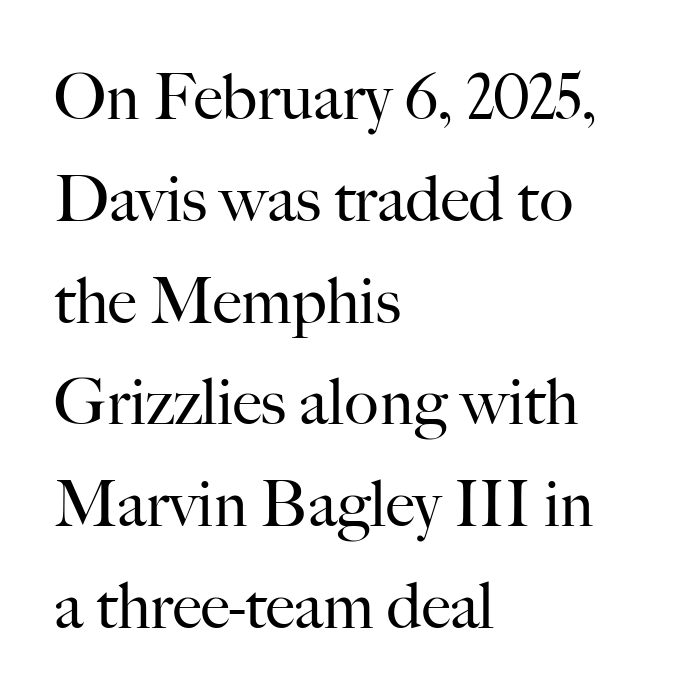
The image shows 64 px regular-weight serif type, upright; set left-aligned, normal line spacing (1.59x), normal letter spacing, not underlined; high stroke contrast and a small x-height.
